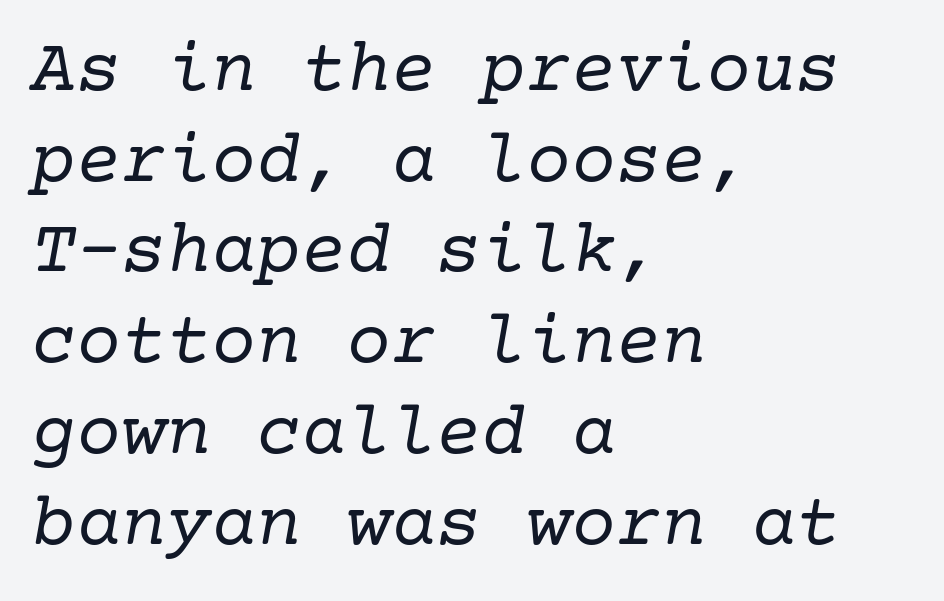
In terms of letterform style, serifs are clearly present. Stroke thickness stays within the range of a standard reading face or lighter. This sample is left-justified, so line endings fall wherever the words run out. This sample uses plain, unmodified letter spacing. Bare-footed words on every line.
